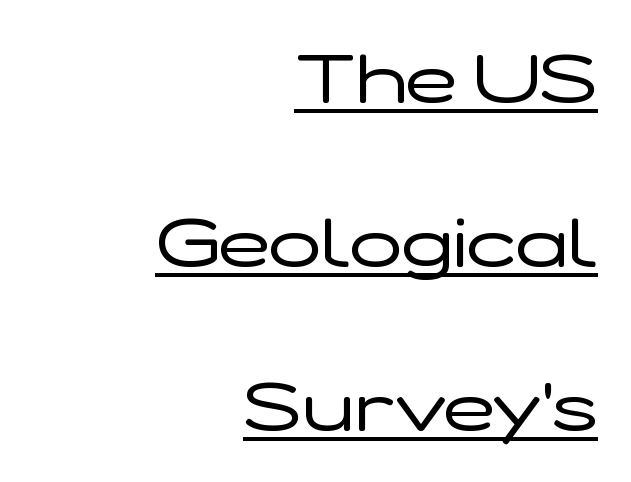
{"serif": "no", "italic": "no", "bold": "no", "weight": "regular", "width": "wide", "stroke_contrast": "low", "x_height": "medium", "monospaced": "no", "underline": "yes", "align": "right", "line_spacing": "loose", "line_spacing_ratio": 2.38, "letter_spacing": "normal", "letter_spacing_em": 0.0, "glyph_px": 69}
